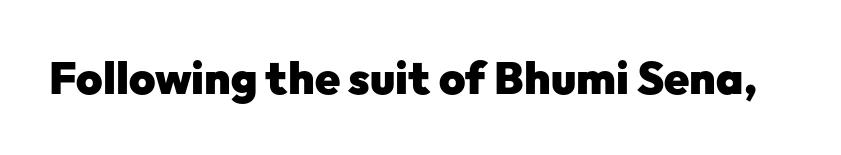
The image shows 45 px heavy sans-serif type, upright; set normal letter spacing, not underlined; low stroke contrast and a medium x-height.
